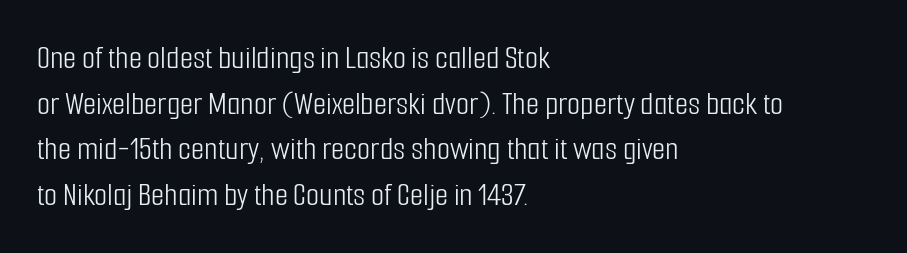
Between one letter and the next there's only the usual sliver of space. Students, observe: this is what conventionally led text looks like. You could not count columns in this text — the font is proportionally spaced. The paragraph has a hard left edge and a soft right edge. The space directly below the letters is spotless.
